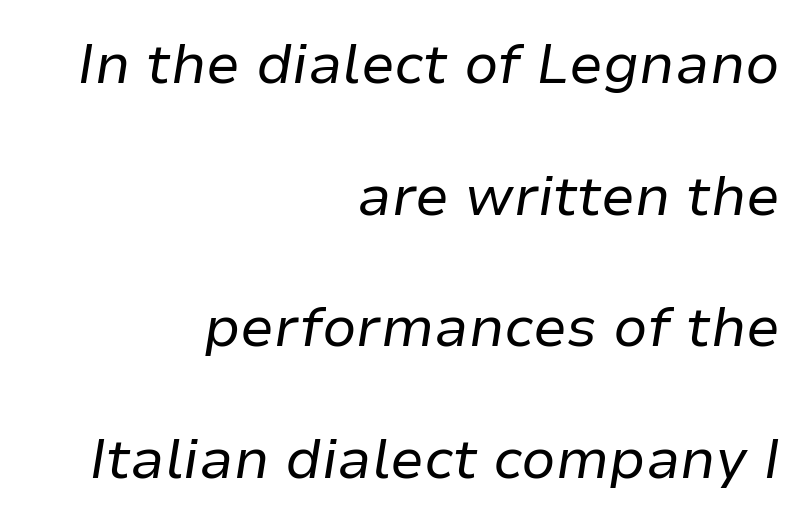
The image shows 56 px regular-weight type, italic (leaning right); set right-aligned, loose line spacing (2.35x), normal letter spacing, not underlined; low stroke contrast and a medium x-height.
